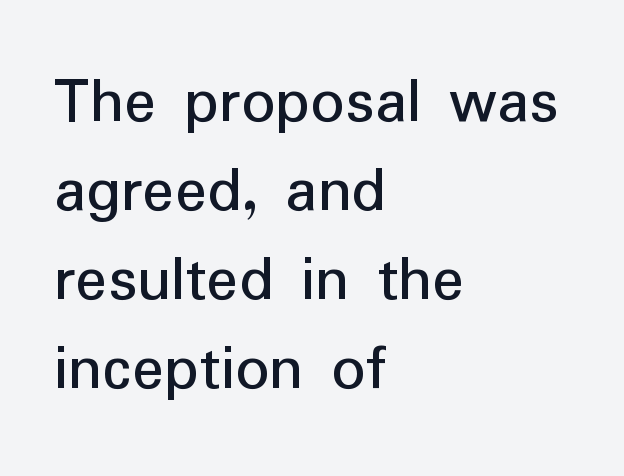
The image shows 67 px regular-weight sans-serif type, upright; set left-aligned, normal line spacing (1.33x), normal letter spacing, not underlined; low stroke contrast and a medium x-height.
